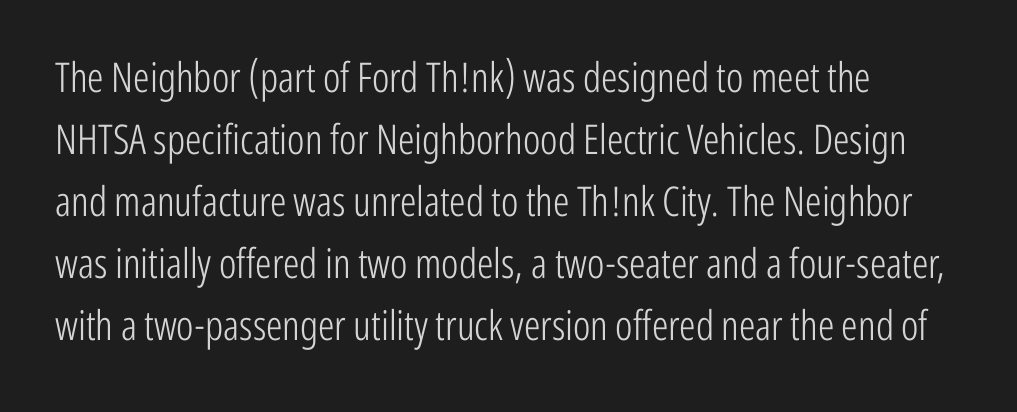
{"serif": "no", "italic": "no", "bold": "no", "weight": "light", "width": "condensed", "stroke_contrast": "low", "x_height": "medium", "monospaced": "no", "underline": "no", "align": "left", "line_spacing": "normal", "line_spacing_ratio": 1.51, "letter_spacing": "normal", "letter_spacing_em": 0.0, "glyph_px": 41}
